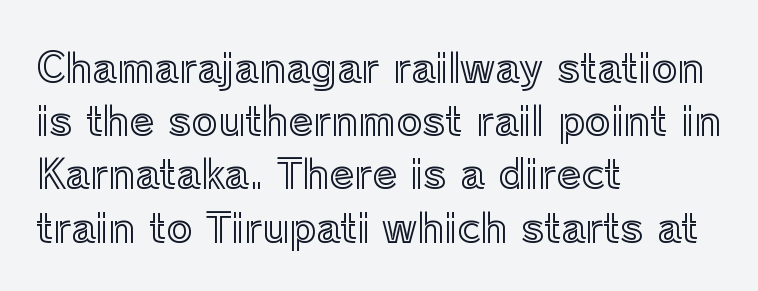
The image shows 40 px text type, upright; set left-aligned, normal line spacing (1.33x), normal letter spacing, not underlined; a medium x-height.
